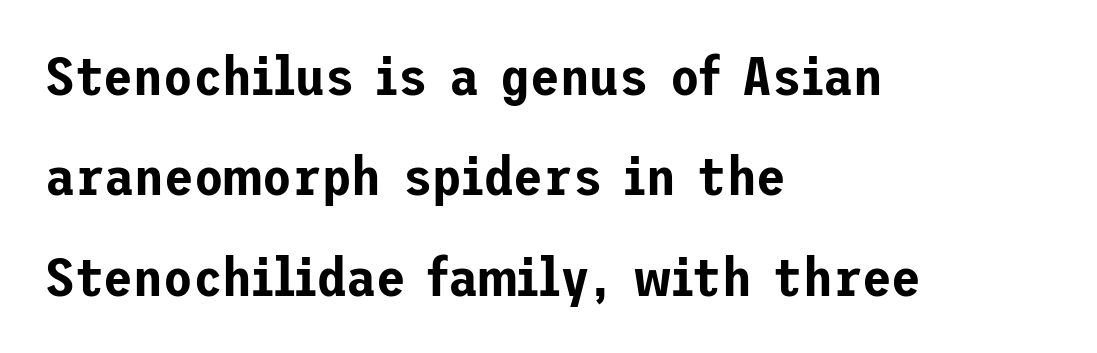
{"serif": "no", "italic": "no", "width": "normal", "stroke_contrast": "low", "x_height": "medium", "underline": "no", "align": "left", "line_spacing_ratio": 1.86, "letter_spacing": "normal", "letter_spacing_em": 0.0, "glyph_px": 54}
